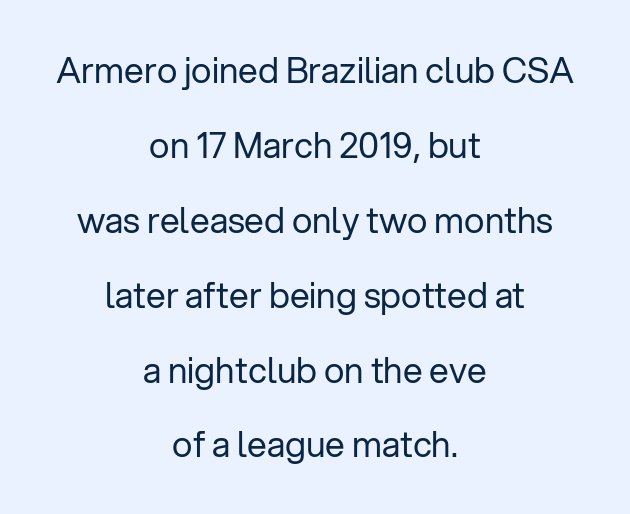
The glyphs in this specimen are sans serif. Each word holds together tightly as a unit, with standard inter-letter gaps. Italic? Not at all — the glyphs are vertical. The strokes are not fattened; the text isn't bold. Where is the straight margin? There isn't one; the lines are centered.
